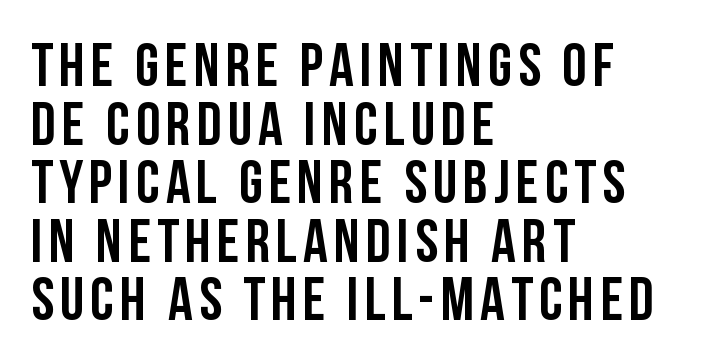
Teacher's note: observe the even left margin — that is flush-left alignment. It's the straight-up-and-down kind of type. Words float on clear page, feet unadorned. Leading: reduced. Think of a printed novel: that variable character pitch is what you see here. Serifs: no, the terminals of the letterforms are clean.
